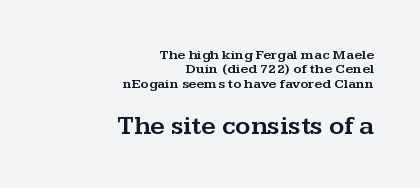
{"italic": "no", "underline": "no", "align": "right", "line_spacing": "tight", "line_spacing_ratio": 1.02, "letter_spacing": "normal", "letter_spacing_em": 0.0, "larger_block": "second", "size_ratio": 1.86, "glyph_px": 26}
